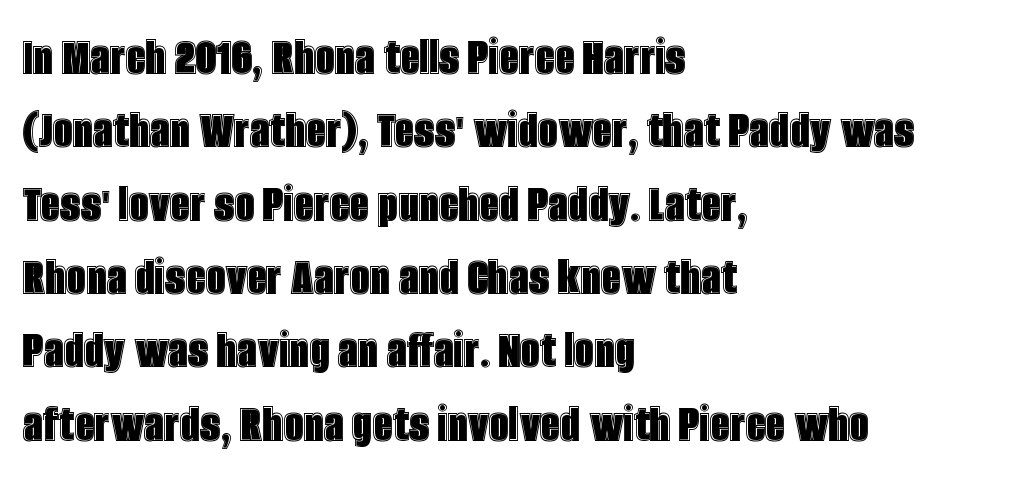
Q: Is the text italic (slanted)? A: No, it is upright.
Q: Is the text underlined? A: No.
Q: How is the paragraph aligned? A: Left-aligned.
Q: Is the spacing between letters normal or unusually wide? A: Normal.
Q: Is the spacing between lines tight, normal or loose? A: Normal.
Q: Width (condensed, normal, or wide)? A: Condensed.
Q: x-height? A: Large.
Q: Monospaced? A: No.
